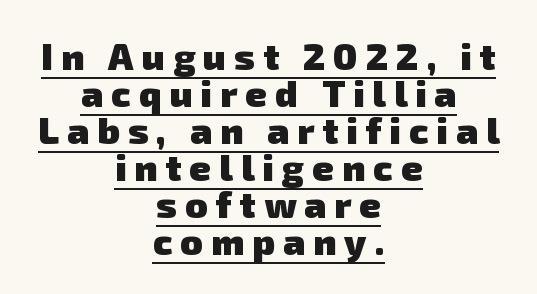
The image shows 37 px heavy sans-serif type; set centered, tight line spacing (1.0x), unusually wide letter spacing (+0.22 em), underlined; low stroke contrast and a medium x-height.
